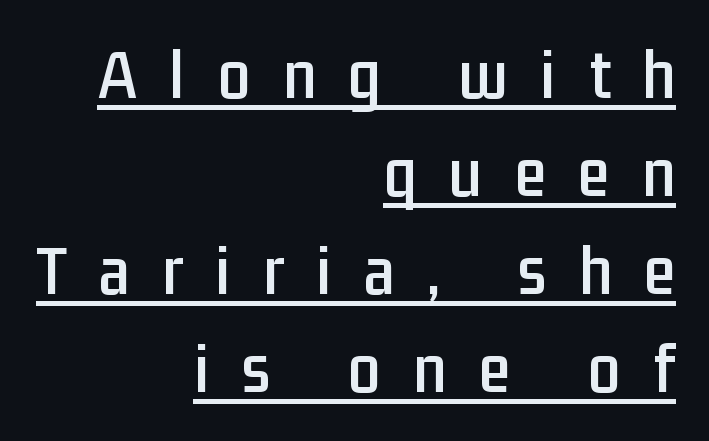
The image shows 72 px condensed sans-serif type, upright; set right-aligned, normal line spacing (1.36x), unusually wide letter spacing (+0.45 em), underlined; low stroke contrast and a medium x-height.
